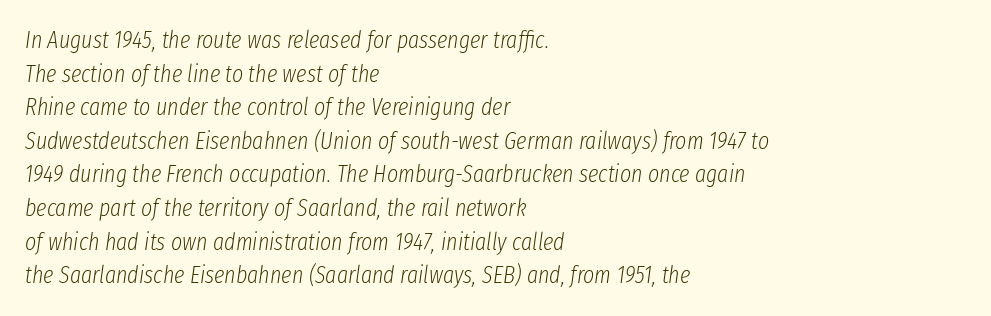
The image shows 24 px text type, italic (leaning right); set left-aligned, normal line spacing (1.4x), normal letter spacing, not underlined.
